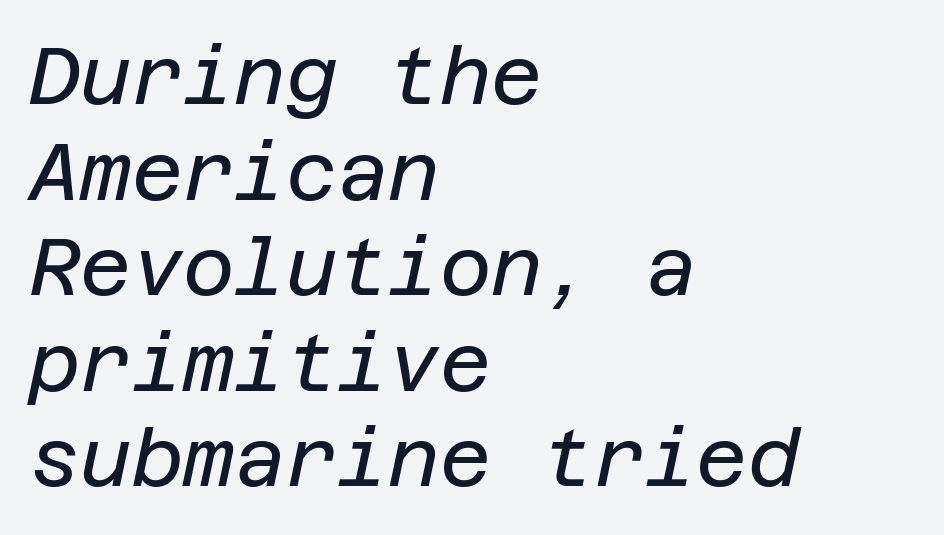
{"italic": "yes", "lean": "right", "slant_degrees": 12, "bold": "no", "weight": "regular", "width": "normal", "stroke_contrast": "low", "x_height": "large", "underline": "no", "align": "left", "line_spacing_ratio": 1.21, "letter_spacing": "normal", "letter_spacing_em": 0.0, "glyph_px": 79}
